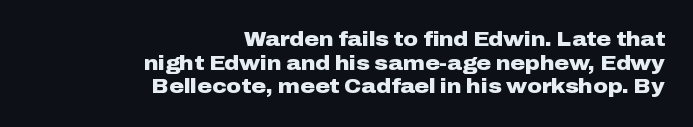
Compared with a flush-left layout, this one pins lines to the opposite, right side. Posture: upright roman. Letter spacing: default. Typesetter's note: full bold, strokes at maximum text heaviness.
